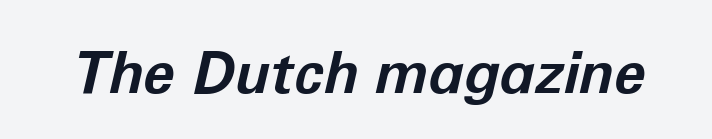
The image shows 58 px bold type, italic (leaning right); set normal letter spacing, not underlined; low stroke contrast and a medium x-height.
